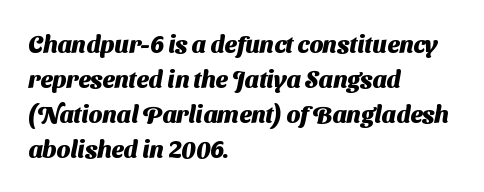
{"bold": "yes", "underline": "no", "align": "left", "line_spacing": "normal", "line_spacing_ratio": 1.46, "letter_spacing": "normal", "letter_spacing_em": 0.0, "glyph_px": 24}
